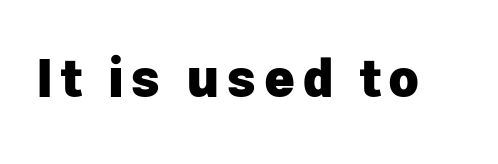
The image shows 52 px heavy sans-serif type, upright; set not underlined; low stroke contrast and a medium x-height.
